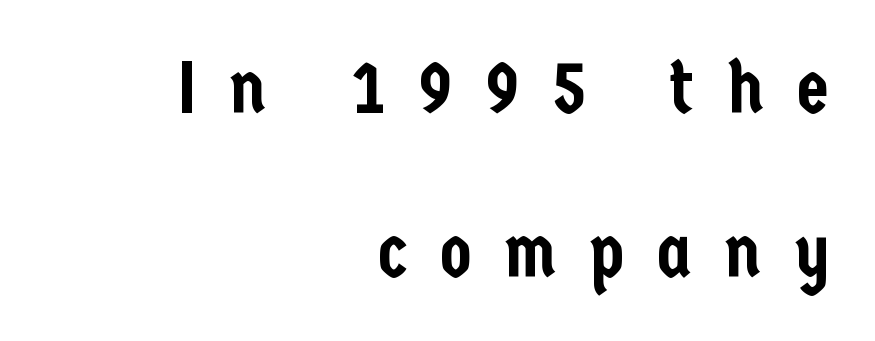
The setting favours the right margin, as signatures and pull-quotes sometimes do. There is plenty of visible air inserted between adjacent glyphs. Spacing verdict: proportional, widths tailored to each character. No feet cap the strokes, marking this as sans-serif type. Widely set lines give the paragraph a tall, airy silhouette.
